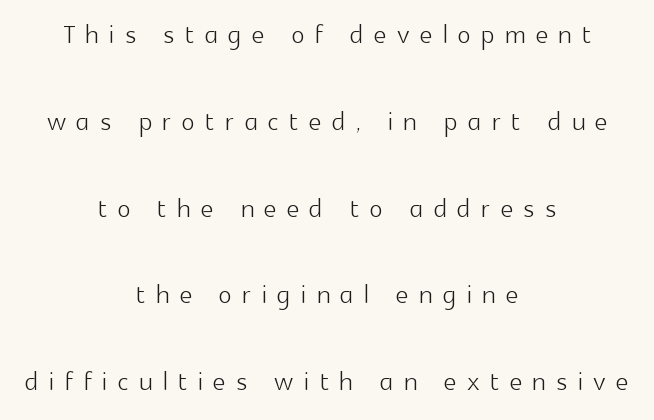
These lines are composed in type without serifs. A light-to-regular cut is what we see here. Observe the wide spacing: letters keep a clear distance from each other. Here the designer chose a conventional face with non-uniform glyph widths. The lines in this sample share a center point and differ in where they start and stop. Italic: no, the glyphs are upright roman.
